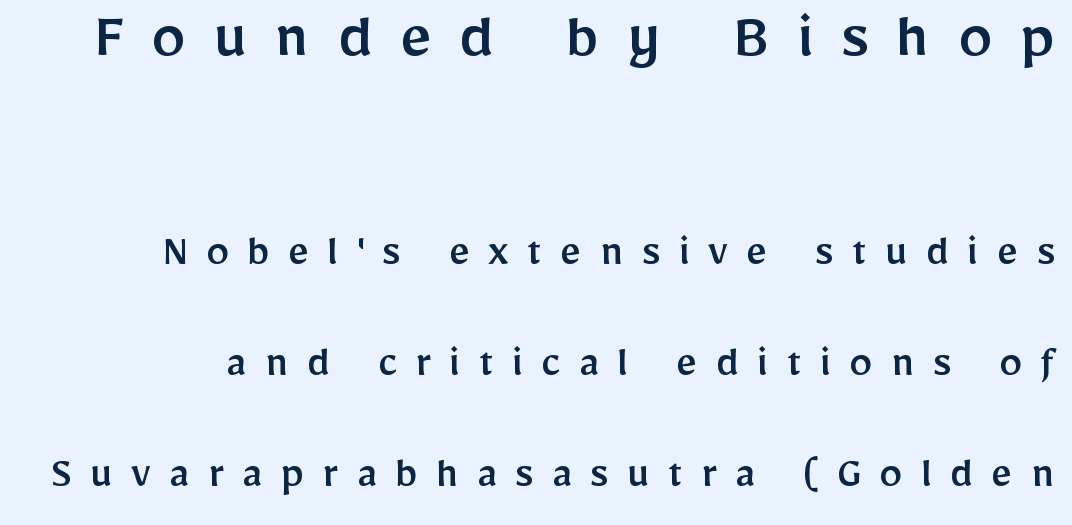
Q: Is the text italic (slanted)? A: No, it is upright.
Q: Is the typeface a serif or a sans-serif typeface? A: Sans-serif.
Q: Is the text underlined? A: No.
Q: Is the spacing between letters normal or unusually wide? A: Unusually wide.
Q: Is the spacing between lines tight, normal or loose? A: Loose.
Q: Which block of text is set in a larger size, the first (top) or the second (bottom)? A: The first (top) one.
Q: Width (condensed, normal, or wide)? A: Normal.
Q: Stroke contrast? A: Low.
Q: x-height? A: Medium.
Q: Monospaced? A: No.
